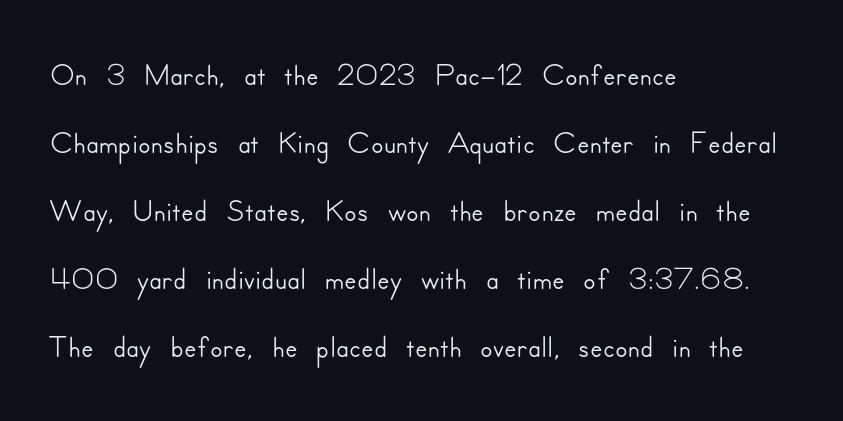
{"serif": "no", "italic": "no", "width": "normal", "stroke_contrast": "low", "x_height": "small", "monospaced": "no", "underline": "no", "align": "left", "line_spacing": "normal", "line_spacing_ratio": 1.48, "letter_spacing": "normal", "letter_spacing_em": 0.0, "glyph_px": 46}
